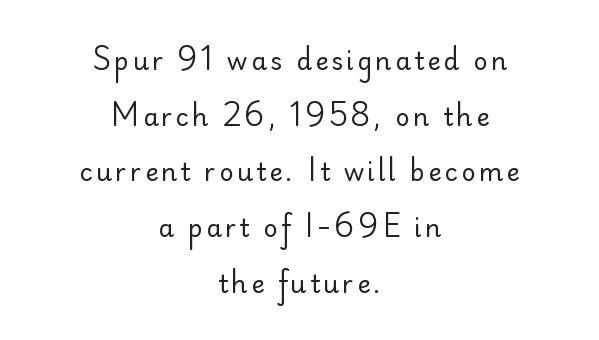
The image shows 25 px text type, upright; set centered, loose line spacing (2.23x), not underlined.
